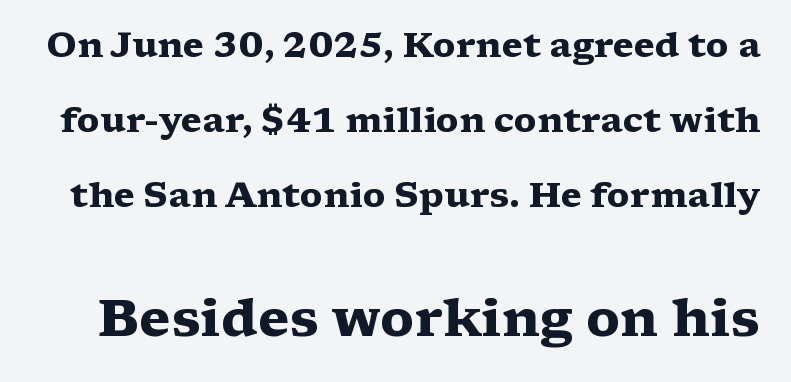
Q: Is the text bold? A: Yes.
Q: Is the text italic (slanted)? A: No, it is upright.
Q: Is the typeface a serif or a sans-serif typeface? A: Serif.
Q: Is the text underlined? A: No.
Q: Is the spacing between letters normal or unusually wide? A: Normal.
Q: Is the spacing between lines tight, normal or loose? A: Loose.
Q: Which block of text is set in a larger size, the first (top) or the second (bottom)? A: The second (bottom) one.
Q: Width (condensed, normal, or wide)? A: Wide.
Q: Stroke contrast? A: Medium.
Q: x-height? A: Medium.
Q: Monospaced? A: No.
